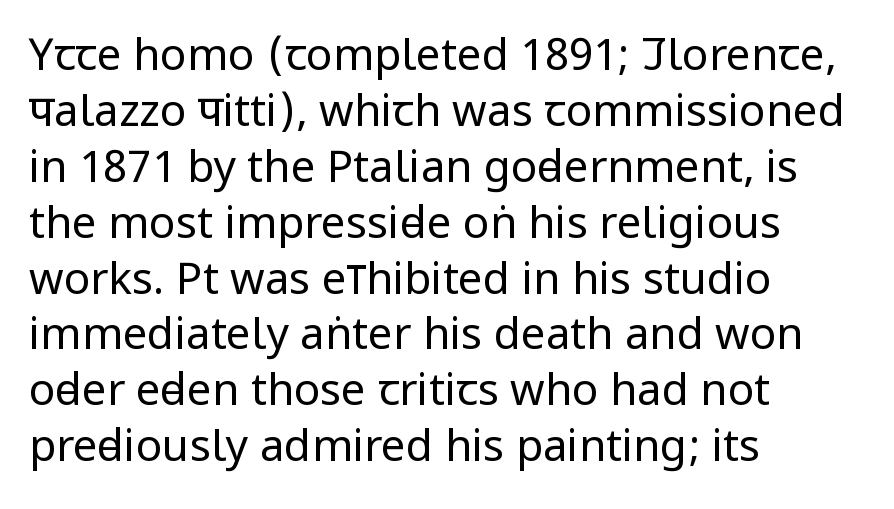
Q: Is the text bold? A: No.
Q: Is the text italic (slanted)? A: No, it is upright.
Q: Is the typeface a serif or a sans-serif typeface? A: Sans-serif.
Q: Is the text underlined? A: No.
Q: How is the paragraph aligned? A: Left-aligned.
Q: Is the spacing between letters normal or unusually wide? A: Normal.
Q: Is the spacing between lines tight, normal or loose? A: Normal.
Q: Width (condensed, normal, or wide)? A: Condensed.
Q: Stroke contrast? A: Low.
Q: x-height? A: Large.
Q: Monospaced? A: No.
